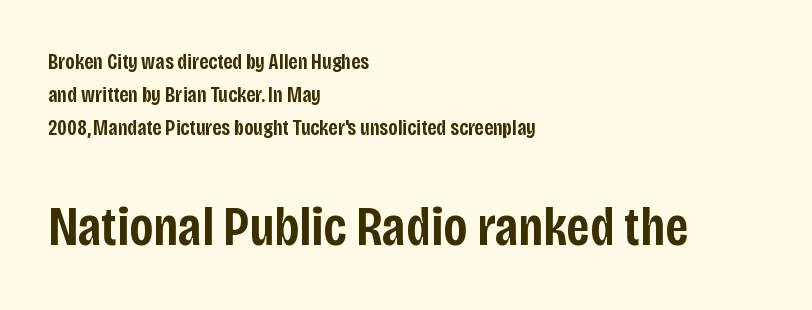
Whoever set this chose a conventional vertical rhythm. These lines were composed using upright roman letters. Short and long lines alike share a common starting point at left. The type is set solid horizontally, with unmodified tracking. These words are printed semibold, heavier than regular yet not bold. A typesetter would call this proportional, since set widths differ per character.
